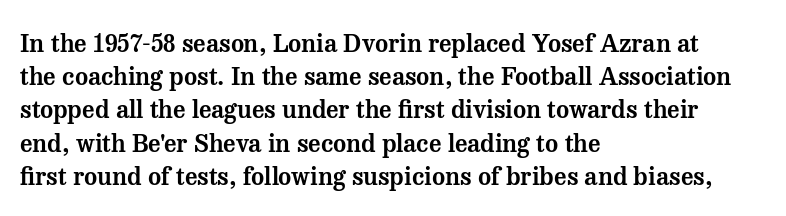
Students, observe: this is what conventionally led text looks like. Look at the tracking — it's just the regular setting, nothing added. The paragraph has a hard left edge and a soft right edge. Check under the words: just untouched page. The lettering holds an erect, upright posture throughout.
